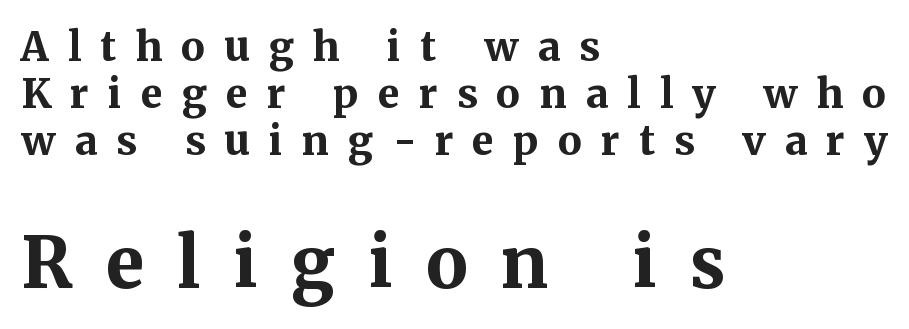
Q: Is the text bold? A: Yes.
Q: Is the text italic (slanted)? A: No, it is upright.
Q: Is the typeface a serif or a sans-serif typeface? A: Serif.
Q: Is the text underlined? A: No.
Q: How is the paragraph aligned? A: Left-aligned.
Q: Is the spacing between letters normal or unusually wide? A: Unusually wide.
Q: Which block of text is set in a larger size, the first (top) or the second (bottom)? A: The second (bottom) one.
Q: Width (condensed, normal, or wide)? A: Normal.
Q: Stroke contrast? A: Medium.
Q: x-height? A: Medium.
Q: Monospaced? A: No.
